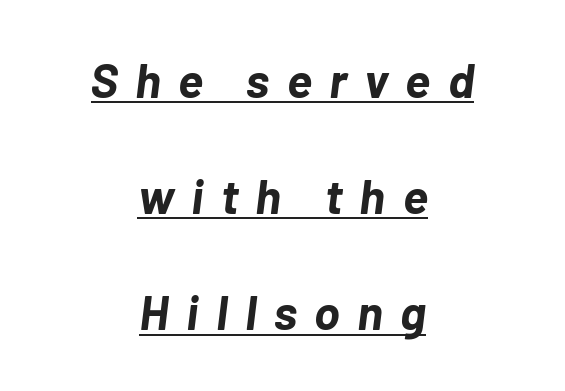
The image shows 48 px bold type, italic (leaning right); set centered, loose line spacing (2.42x), unusually wide letter spacing (+0.36 em), underlined; low stroke contrast and a medium x-height.
